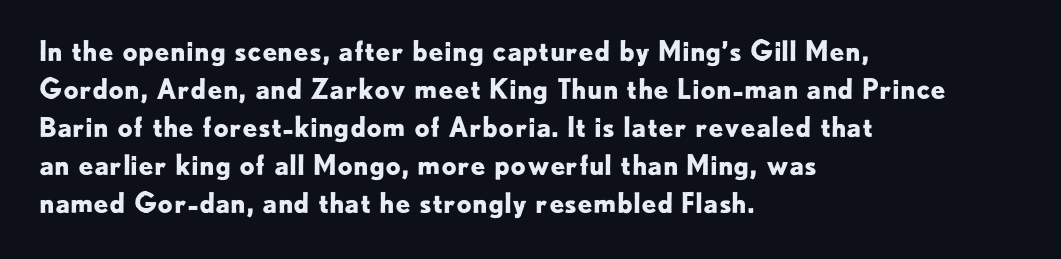
Q: Is the text bold? A: Yes.
Q: Is the text italic (slanted)? A: No, it is upright.
Q: Is the text underlined? A: No.
Q: How is the paragraph aligned? A: Left-aligned.
Q: Is the spacing between letters normal or unusually wide? A: Normal.
Q: Is the spacing between lines tight, normal or loose? A: Normal.
